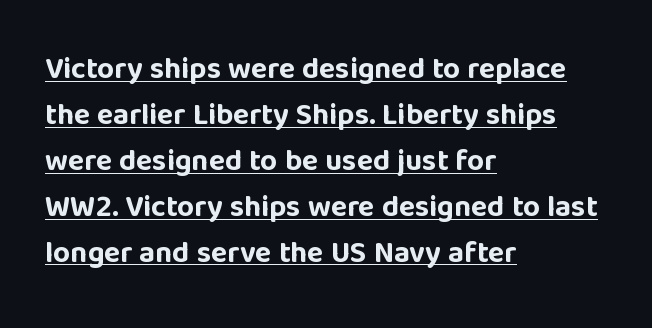
Q: Is the text bold? A: Yes.
Q: Is the text italic (slanted)? A: No, it is upright.
Q: Is the typeface a serif or a sans-serif typeface? A: Sans-serif.
Q: Is the text underlined? A: Yes.
Q: How is the paragraph aligned? A: Left-aligned.
Q: Is the spacing between letters normal or unusually wide? A: Normal.
Q: Is the spacing between lines tight, normal or loose? A: Normal.
Q: Width (condensed, normal, or wide)? A: Normal.
Q: Stroke contrast? A: Low.
Q: x-height? A: Large.
Q: Monospaced? A: No.
